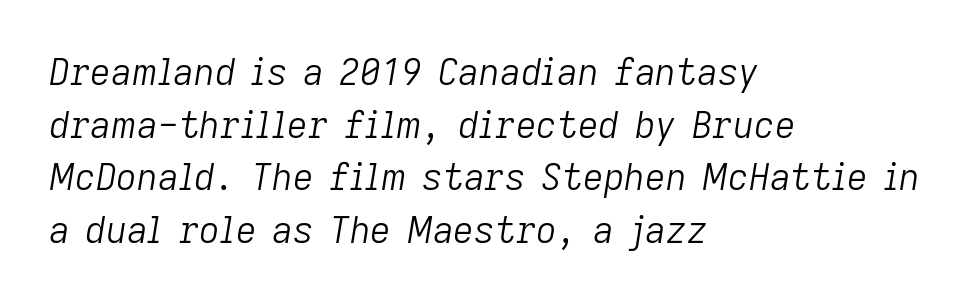
The baseline area is clear. The letters sit at their default tracking, neither squeezed nor spread. A classic flush-left, rag-right setting is used for this passage. This sample has the flowing, uneven cadence of proportional lettering.
